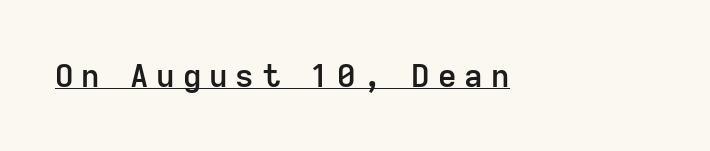
The image shows 32 px semibold sans-serif type, upright; set unusually wide letter spacing (+0.25 em), underlined; low stroke contrast and a medium x-height.
